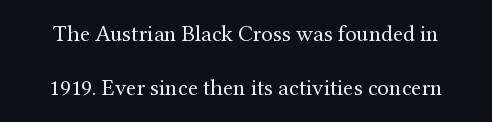
Upright lettering throughout. The space between consecutive lines is lavish. Honestly, there is no underline to notice here at all. Bold? No — there's no thickening of the strokes. Tracking value appears to be zero — textbook default spacing.
